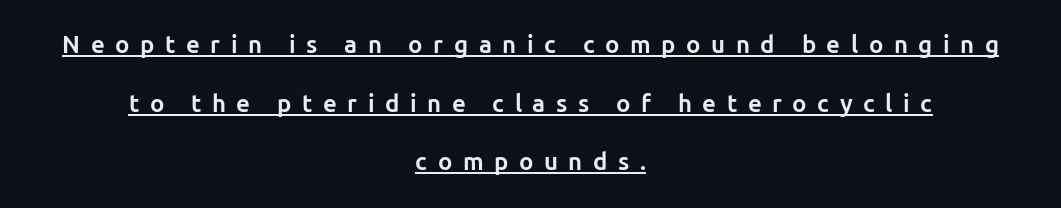
Heavy-handed strokes throughout: this text is bold. This sample trades compactness for vertical openness between lines. The lettering stays uniformly vertical, giving the passage a roman look. A continuous stroke trails under the words, as in a hyperlink. These lines are centered, leaving both edges ragged.
